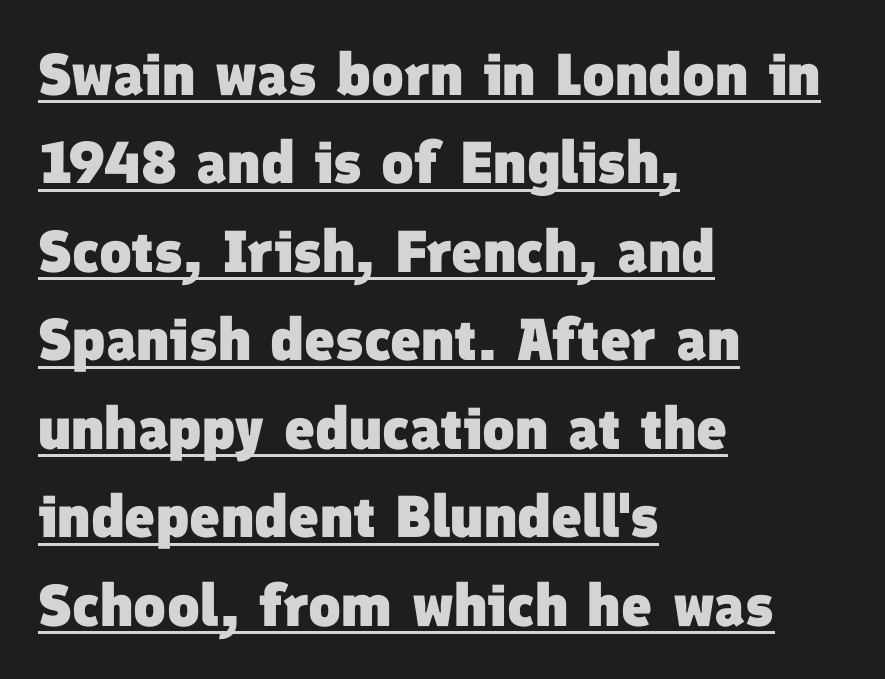
{"serif": "no", "bold": "yes", "weight": "heavy", "width": "normal", "stroke_contrast": "low", "x_height": "medium", "monospaced": "no", "underline": "yes", "align": "left", "line_spacing": "normal", "line_spacing_ratio": 1.5, "letter_spacing": "normal", "letter_spacing_em": 0.0, "glyph_px": 59}
